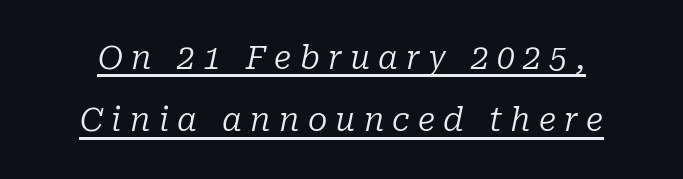
The image shows 32 px regular-weight serif type, italic (leaning right); set loose line spacing (1.94x), unusually wide letter spacing (+0.26 em), underlined; low stroke contrast and a medium x-height.
